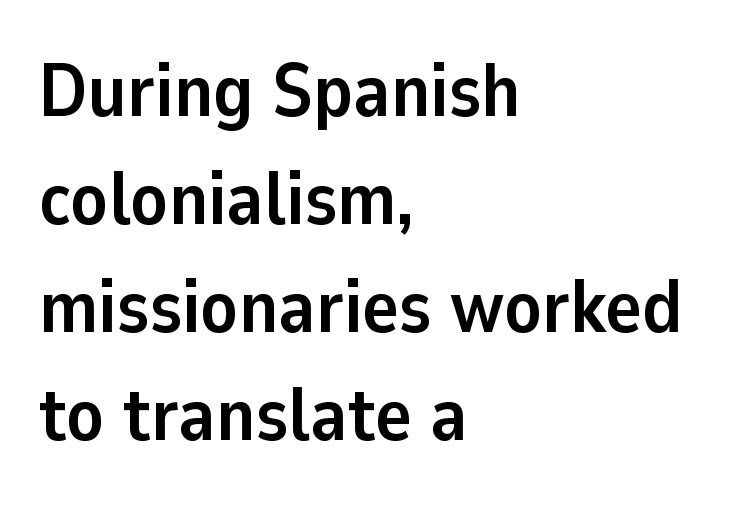
The image shows 76 px semibold sans-serif type, upright; set left-aligned, normal line spacing (1.42x), normal letter spacing, not underlined; low stroke contrast and a medium x-height.
